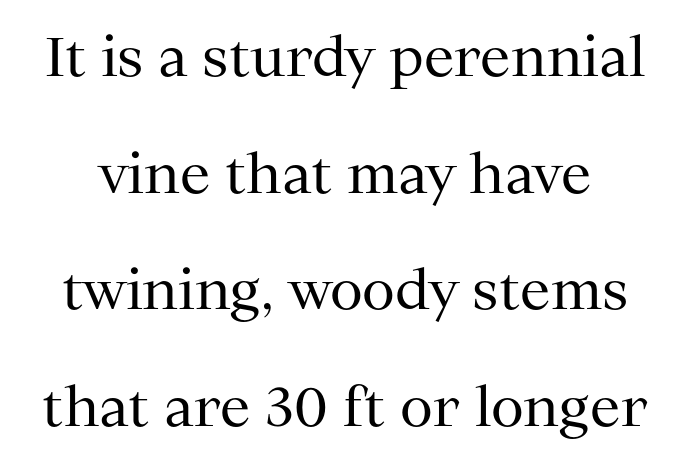
The image shows 54 px regular-weight serif type, upright; set loose line spacing (2.16x), normal letter spacing, not underlined; medium stroke contrast and a medium x-height.
